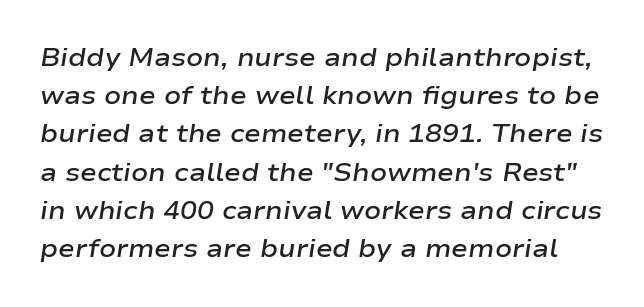
The image shows 25 px text type, italic (leaning right); set normal line spacing (1.53x), normal letter spacing, not underlined.
